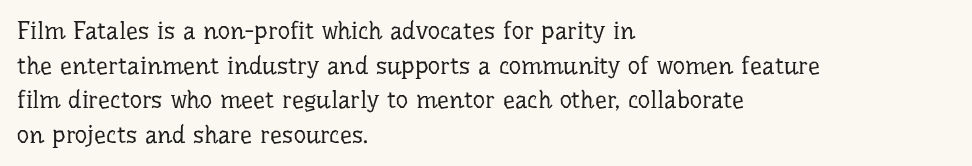
The image shows 24 px text type, upright; set left-aligned, normal line spacing (1.44x), normal letter spacing, not underlined.
